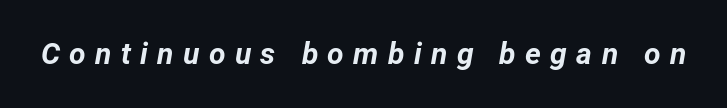
{"italic": "yes", "lean": "right", "slant_degrees": 12, "bold": "yes", "weight": "bold", "width": "normal", "stroke_contrast": "low", "x_height": "medium", "monospaced": "no", "underline": "no", "letter_spacing": "wide", "letter_spacing_em": 0.31, "glyph_px": 30}
